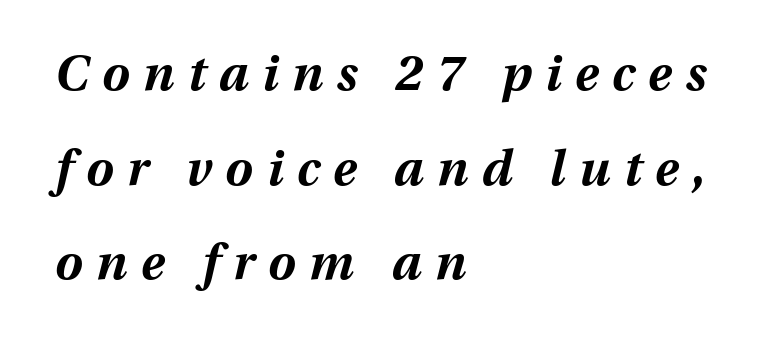
{"italic": "yes", "lean": "right", "slant_degrees": 13, "bold": "yes", "weight": "bold", "width": "normal", "stroke_contrast": "medium", "x_height": "medium", "monospaced": "no", "underline": "no", "align": "left", "line_spacing": "loose", "line_spacing_ratio": 1.93, "letter_spacing": "wide", "letter_spacing_em": 0.28, "glyph_px": 49}
